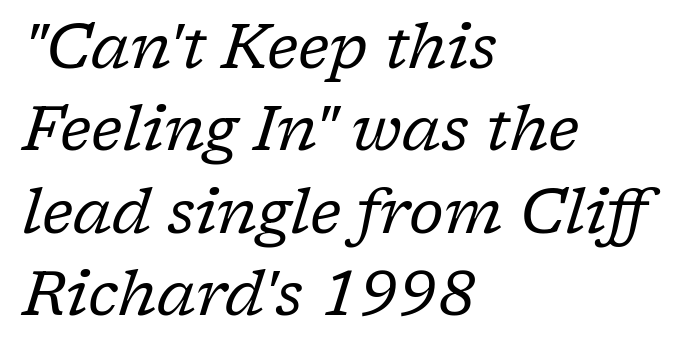
Q: Is the text bold? A: No.
Q: Is the text italic (slanted)? A: Yes, it leans right by about 17 degrees.
Q: Is the typeface a serif or a sans-serif typeface? A: Serif.
Q: Is the text underlined? A: No.
Q: How is the paragraph aligned? A: Left-aligned.
Q: Is the spacing between letters normal or unusually wide? A: Normal.
Q: Is the spacing between lines tight, normal or loose? A: Normal.
Q: Width (condensed, normal, or wide)? A: Normal.
Q: Stroke contrast? A: Low.
Q: x-height? A: Medium.
Q: Monospaced? A: No.
